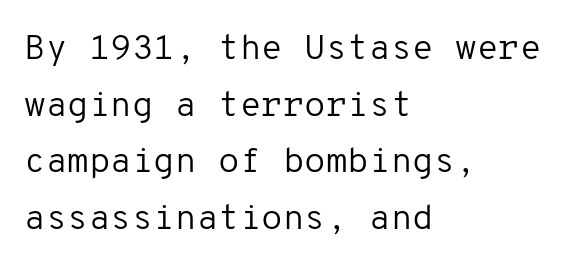
Font category for this specimen: sans-serif. The string is rendered with underlining switched off. Designer's note — italics off, roman on. You could call the tracking neutral — neither tight nor loose. You could count columns in this text — the font is strictly monospaced.
